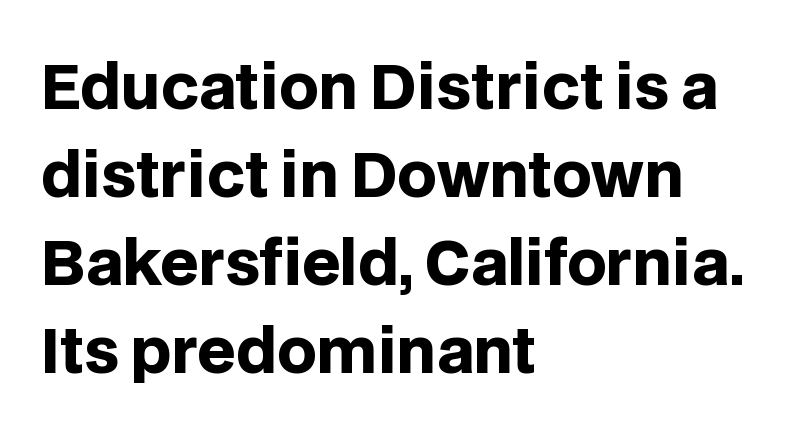
Posture: vertical. Clear beneath every line of the passage. Each new line begins a customary step beneath the previous one. Each word holds together tightly as a unit, with standard inter-letter gaps.
